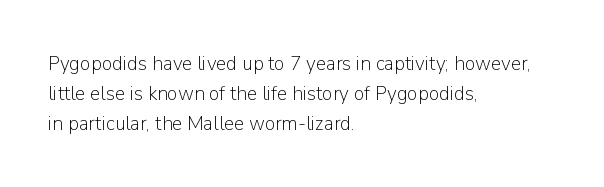
{"italic": "no", "bold": "no", "underline": "no", "align": "left", "line_spacing": "normal", "line_spacing_ratio": 1.43, "letter_spacing": "normal", "letter_spacing_em": 0.0, "glyph_px": 21}
